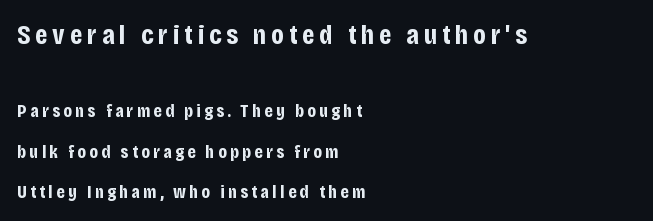
{"serif": "no", "italic": "no", "bold": "yes", "weight": "bold", "width": "condensed", "stroke_contrast": "low", "x_height": "large", "monospaced": "no", "underline": "no", "align": "left", "line_spacing": "loose", "line_spacing_ratio": 2.13, "larger_block": "first", "size_ratio": 1.47, "glyph_px": 28}
